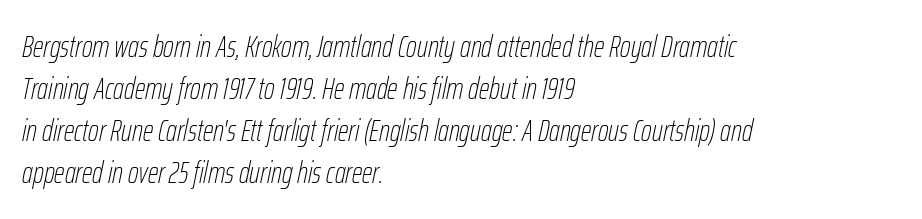
Q: Is the text bold? A: No.
Q: Is the text italic (slanted)? A: Yes, it leans right by about 12 degrees.
Q: Is the text underlined? A: No.
Q: How is the paragraph aligned? A: Left-aligned.
Q: Is the spacing between letters normal or unusually wide? A: Normal.
Q: Is the spacing between lines tight, normal or loose? A: Normal.
Q: Width (condensed, normal, or wide)? A: Condensed.
Q: Stroke contrast? A: Low.
Q: x-height? A: Medium.
Q: Monospaced? A: No.
